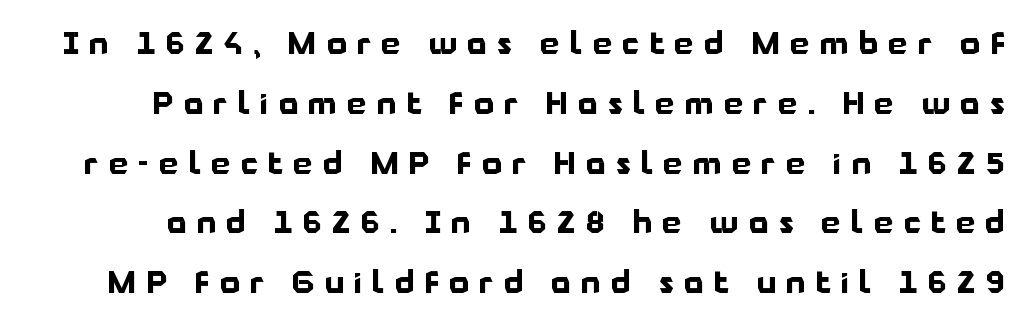
The image shows 31 px bold sans-serif type, upright; set loose line spacing (1.93x), unusually wide letter spacing (+0.33 em), not underlined; low stroke contrast and a medium x-height.
